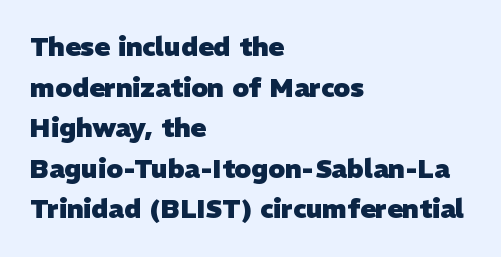
{"bold": "yes", "underline": "no", "align": "left", "line_spacing": "normal", "line_spacing_ratio": 1.56, "letter_spacing": "normal", "letter_spacing_em": 0.0, "glyph_px": 26}
